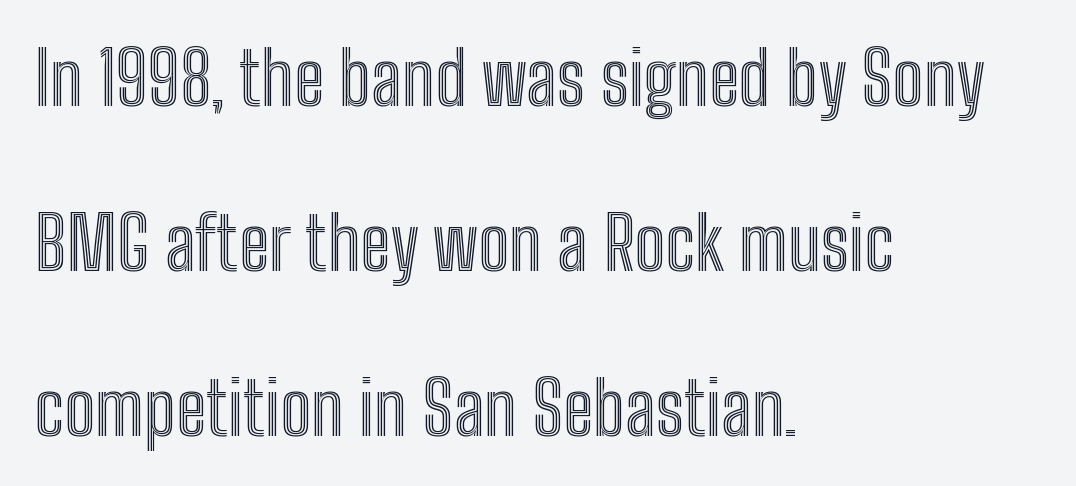
Clear beneath every line of the passage. Is this a fixed-width face? No — the glyphs have proportional, varying widths. In CSS terms this would be text-align: left. Glyph-to-glyph distance matches everyday printed text. This block would shrink considerably if given ordinary leading; it's expanded now.
